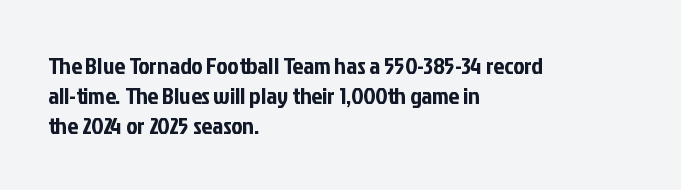
This sample uses an upright cut, with every glyph sitting square on the baseline. The space beneath each line is pristine and unruled. Short note: letters normally spaced. A classic flush-left, rag-right setting is used for this passage.
